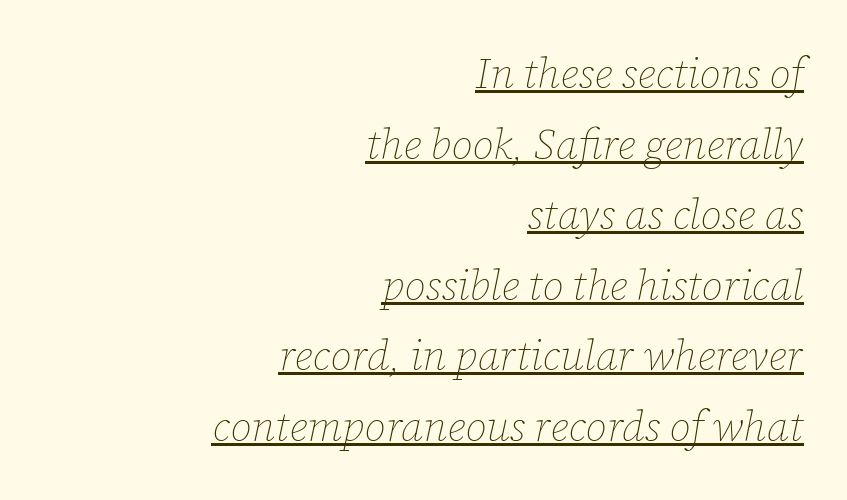
The image shows 42 px thin type, italic (leaning right); set right-aligned, normal line spacing (1.68x), normal letter spacing, underlined; low stroke contrast and a medium x-height.
